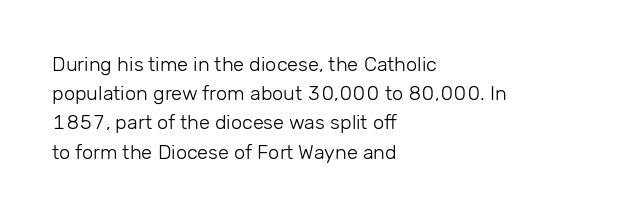
{"italic": "no", "bold": "no", "underline": "no", "align": "left", "line_spacing": "normal", "line_spacing_ratio": 1.46, "letter_spacing": "normal", "letter_spacing_em": 0.0, "glyph_px": 20}
